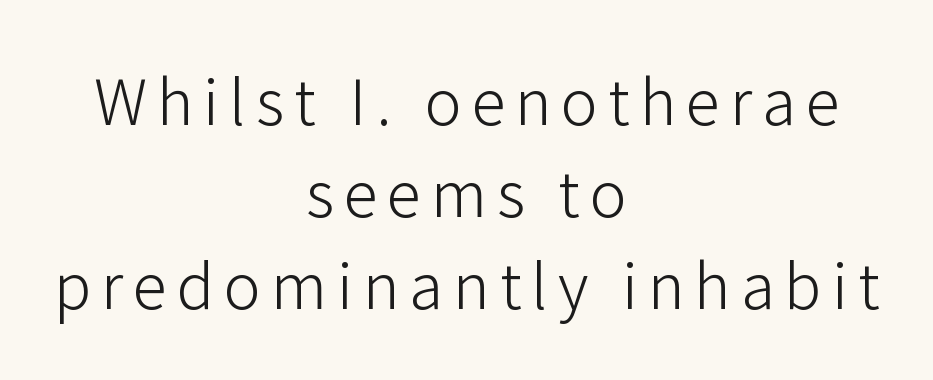
Q: Is the text bold? A: No.
Q: Is the text italic (slanted)? A: No, it is upright.
Q: Is the typeface a serif or a sans-serif typeface? A: Sans-serif.
Q: Is the text underlined? A: No.
Q: How is the paragraph aligned? A: Centered.
Q: Is the spacing between lines tight, normal or loose? A: Normal.
Q: Width (condensed, normal, or wide)? A: Normal.
Q: Stroke contrast? A: Low.
Q: x-height? A: Medium.
Q: Monospaced? A: No.
